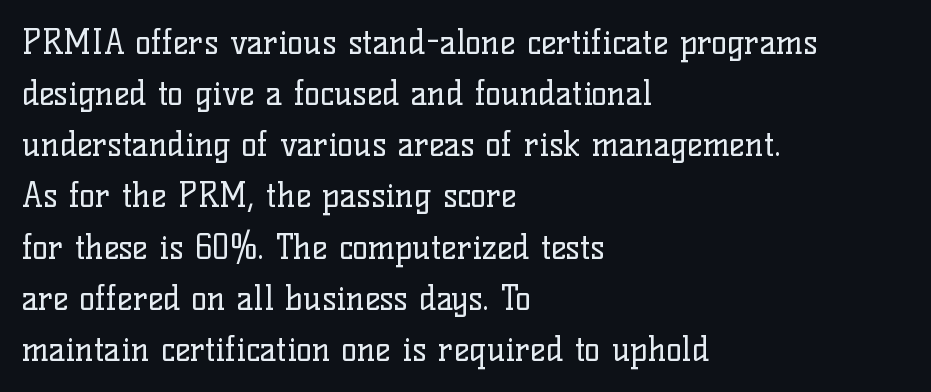
This is not heavy type; no bold has been used. One-word summary of the alignment: left. What stands out about the letter spacing? Nothing — it is the standard amount. Glance below the letters and you will spot only blank space.
